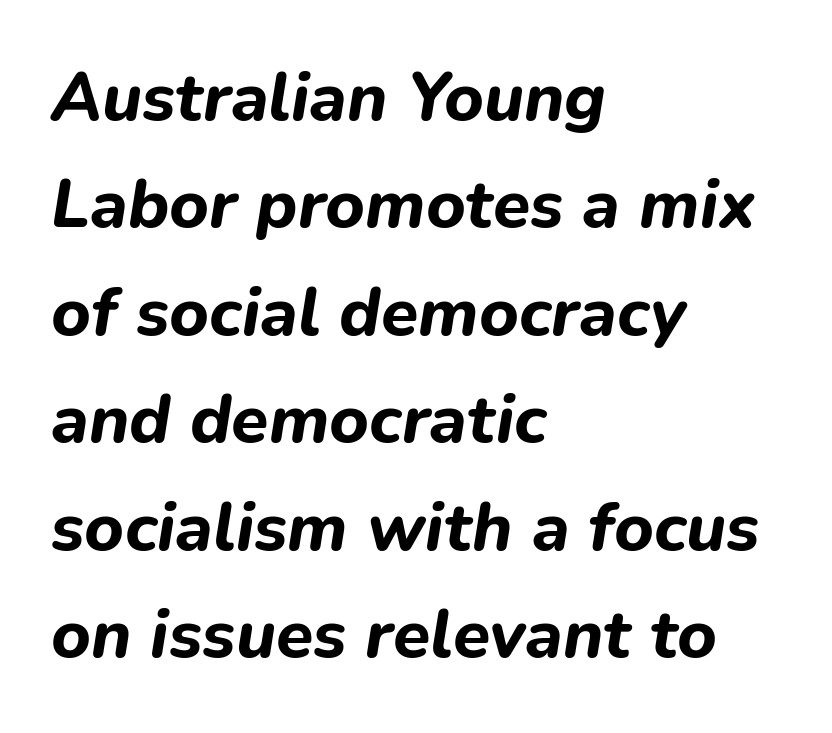
{"italic": "yes", "lean": "right", "slant_degrees": 9, "bold": "yes", "weight": "bold", "width": "normal", "stroke_contrast": "low", "x_height": "medium", "monospaced": "no", "underline": "no", "align": "left", "line_spacing": "normal", "line_spacing_ratio": 1.58, "letter_spacing": "normal", "letter_spacing_em": 0.0, "glyph_px": 68}
